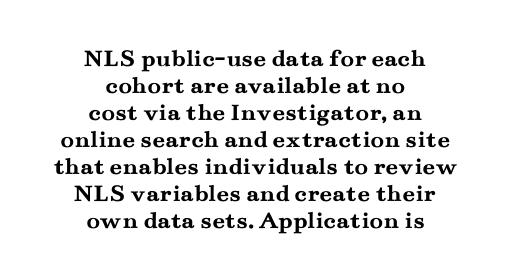
{"italic": "no", "bold": "yes", "underline": "no", "align": "center", "line_spacing": "tight", "line_spacing_ratio": 1.08, "letter_spacing": "normal", "letter_spacing_em": 0.0, "glyph_px": 25}
